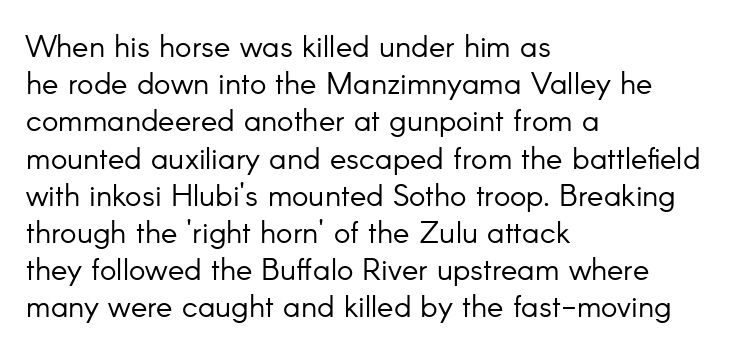
The ragged edge is on the right, which tells us the setting is flush left. The letters sit at their default tracking, neither squeezed nor spread. Does the type have serifs? No, each stem ends abruptly. Is this a fixed-width face? No — the glyphs have proportional, varying widths. A bare baseline throughout the passage.
